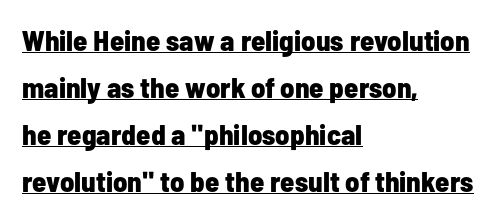
Leading: standard. This is the regular roman posture of the typeface. Its strokes are broad and dark, the hallmark of bold type. Line beginnings align vertically; line endings do not.
